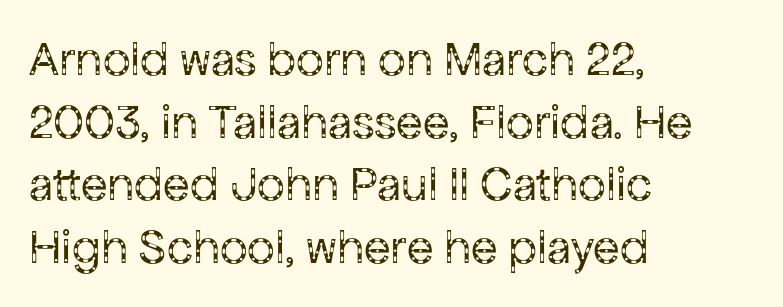
Q: Is the text bold? A: No.
Q: Is the text italic (slanted)? A: No, it is upright.
Q: Is the typeface a serif or a sans-serif typeface? A: Sans-serif.
Q: Is the text underlined? A: No.
Q: How is the paragraph aligned? A: Left-aligned.
Q: Is the spacing between letters normal or unusually wide? A: Normal.
Q: Is the spacing between lines tight, normal or loose? A: Normal.
Q: Width (condensed, normal, or wide)? A: Normal.
Q: Stroke contrast? A: Low.
Q: x-height? A: Medium.
Q: Monospaced? A: No.
